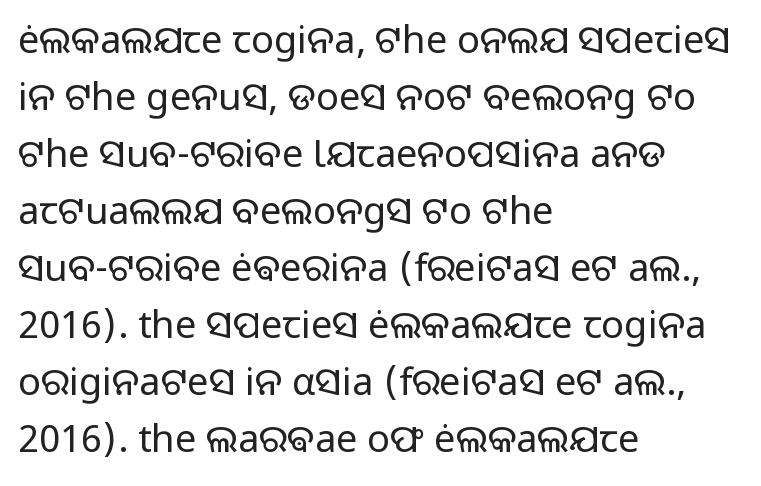
What stands out about the letter spacing? Nothing — it is the standard amount. The passage shown is not bold in any degree. This sample has the flowing, uneven cadence of proportional lettering. The font family rendered here belongs to the sans-serif group. Italic? Not at all — the glyphs are vertical.
